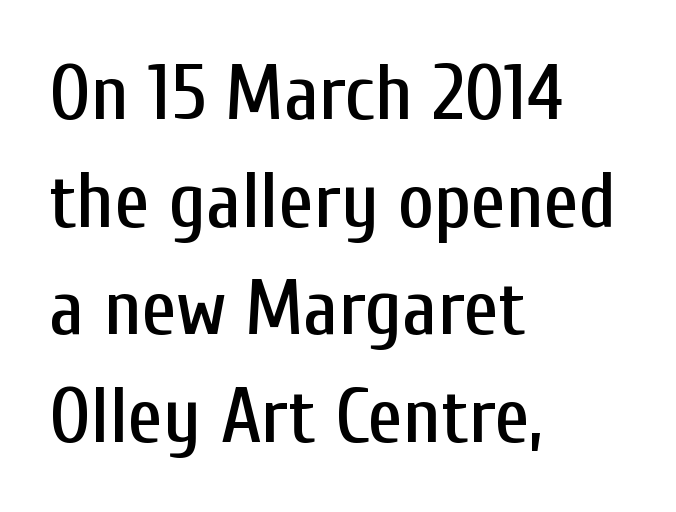
{"serif": "no", "italic": "no", "width": "condensed", "stroke_contrast": "low", "x_height": "medium", "monospaced": "no", "underline": "no", "align": "left", "line_spacing": "normal", "line_spacing_ratio": 1.38, "letter_spacing": "normal", "letter_spacing_em": 0.0, "glyph_px": 78}
